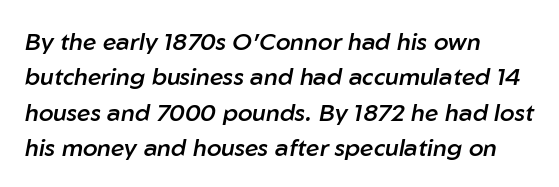
Q: Is the text bold? A: Semi-bold.
Q: Is the text italic (slanted)? A: Yes, it leans right by about 10 degrees.
Q: Is the text underlined? A: No.
Q: How is the paragraph aligned? A: Left-aligned.
Q: Is the spacing between letters normal or unusually wide? A: Normal.
Q: Is the spacing between lines tight, normal or loose? A: Normal.
